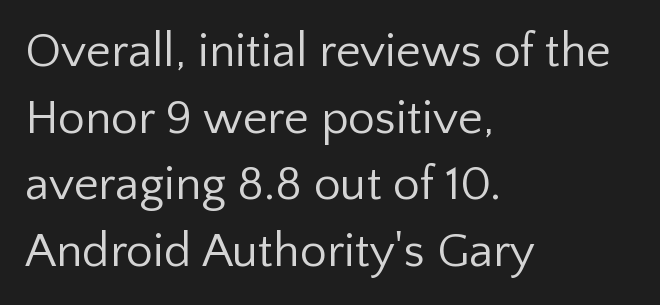
{"serif": "no", "italic": "no", "bold": "no", "weight": "regular", "width": "normal", "stroke_contrast": "low", "x_height": "medium", "monospaced": "no", "underline": "no", "align": "left", "line_spacing": "normal", "line_spacing_ratio": 1.39, "letter_spacing": "normal", "letter_spacing_em": 0.0, "glyph_px": 48}
